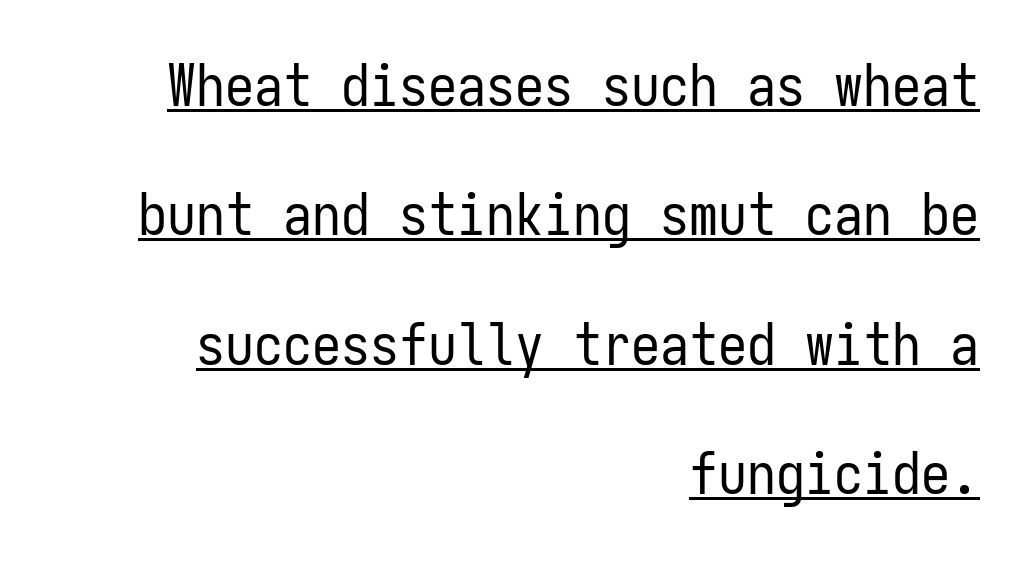
{"serif": "no", "italic": "no", "bold": "no", "weight": "regular", "width": "condensed", "stroke_contrast": "low", "x_height": "medium", "monospaced": "yes", "underline": "yes", "align": "right", "line_spacing": "loose", "line_spacing_ratio": 2.23, "letter_spacing": "normal", "letter_spacing_em": 0.0, "glyph_px": 58}
